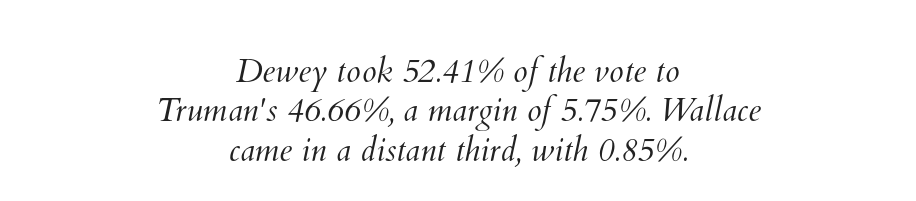
{"bold": "no", "weight": "light", "width": "normal", "stroke_contrast": "medium", "x_height": "small", "monospaced": "no", "underline": "no", "align": "center", "line_spacing_ratio": 1.19, "letter_spacing": "normal", "letter_spacing_em": 0.0, "glyph_px": 33}
